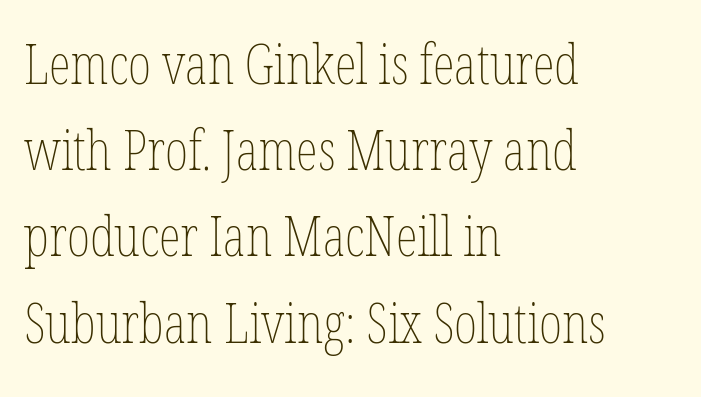
The image shows 56 px thin, condensed type, upright; set left-aligned, normal line spacing (1.54x), normal letter spacing, not underlined; low stroke contrast and a medium x-height.
